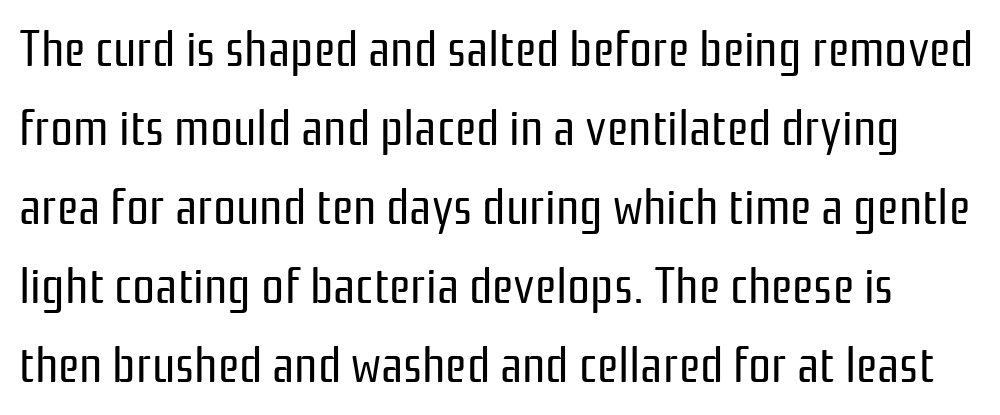
The image shows 51 px regular-weight, condensed sans-serif type, upright; set normal line spacing (1.55x), normal letter spacing, not underlined; low stroke contrast and a medium x-height.
